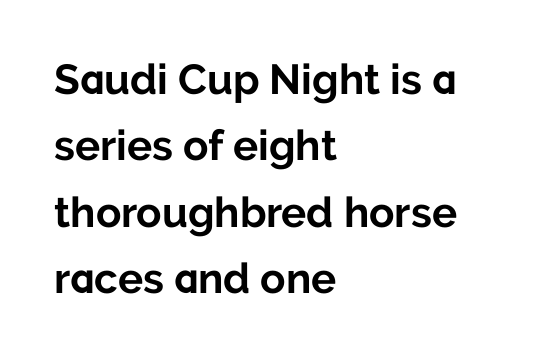
{"serif": "no", "italic": "no", "bold": "yes", "weight": "bold", "width": "normal", "stroke_contrast": "low", "x_height": "medium", "monospaced": "no", "underline": "no", "align": "left", "line_spacing": "normal", "line_spacing_ratio": 1.58, "letter_spacing": "normal", "letter_spacing_em": 0.0, "glyph_px": 42}
